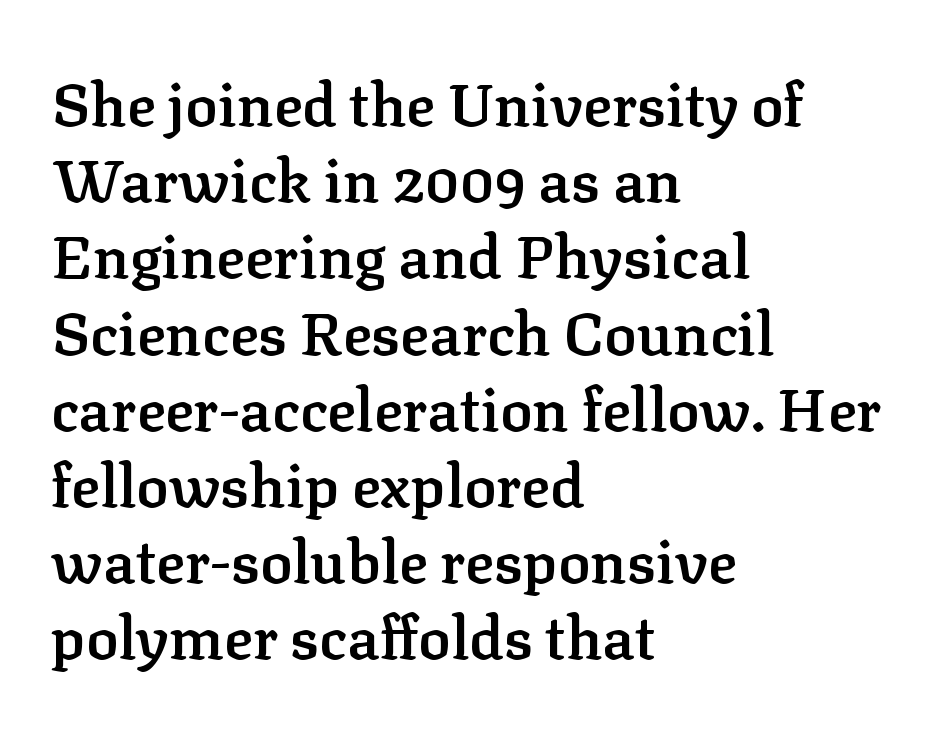
The image shows 60 px semibold serif type, upright; set left-aligned, normal line spacing (1.27x), normal letter spacing, not underlined; low stroke contrast and a medium x-height.
